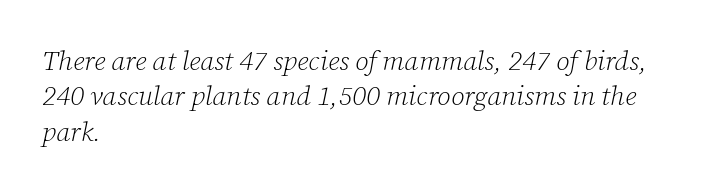
Q: Is the text bold? A: No.
Q: Is the text italic (slanted)? A: Yes, it leans right by about 12 degrees.
Q: Is the text underlined? A: No.
Q: How is the paragraph aligned? A: Left-aligned.
Q: Is the spacing between letters normal or unusually wide? A: Normal.
Q: Is the spacing between lines tight, normal or loose? A: Normal.
